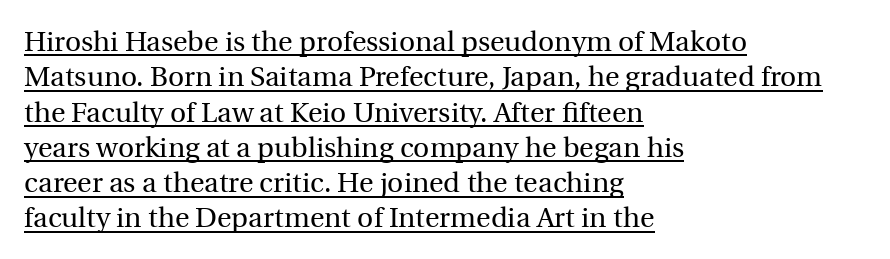
Q: Is the text bold? A: No.
Q: Is the text italic (slanted)? A: No, it is upright.
Q: Is the typeface a serif or a sans-serif typeface? A: Serif.
Q: Is the text underlined? A: Yes.
Q: How is the paragraph aligned? A: Left-aligned.
Q: Is the spacing between letters normal or unusually wide? A: Normal.
Q: Is the spacing between lines tight, normal or loose? A: Normal.
Q: Width (condensed, normal, or wide)? A: Normal.
Q: x-height? A: Medium.
Q: Monospaced? A: No.
